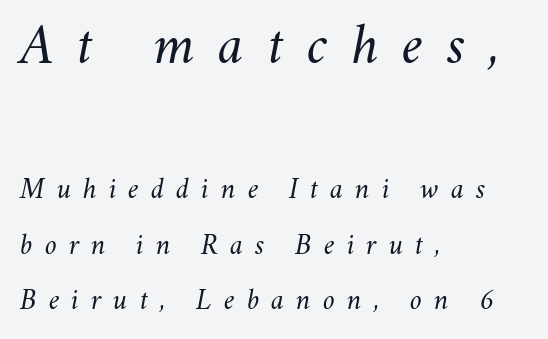
A typesetter would mark this as italic. Honestly, there is no underline to notice here at all. The face used here appears at its bigger size in the upper chunk. Notice how the passage keeps a crisp vertical edge on the left only.
